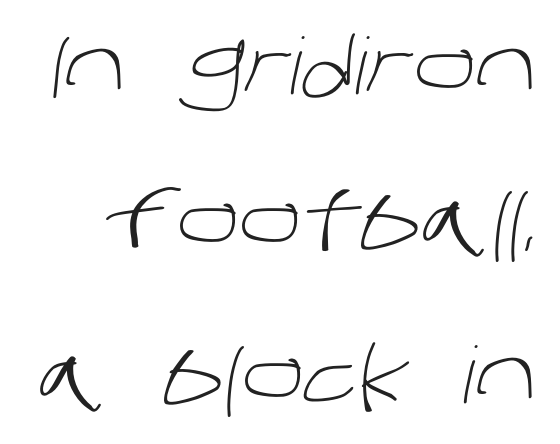
{"serif": "no", "bold": "no", "weight": "light", "width": "normal", "stroke_contrast": "low", "x_height": "large", "monospaced": "no", "underline": "no", "line_spacing": "loose", "line_spacing_ratio": 1.98, "letter_spacing": "normal", "letter_spacing_em": 0.0, "glyph_px": 78}
